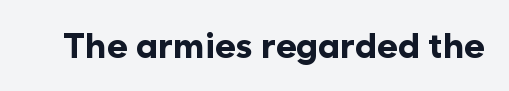
The image shows 35 px bold sans-serif type, upright; set normal letter spacing, not underlined; low stroke contrast and a medium x-height.
